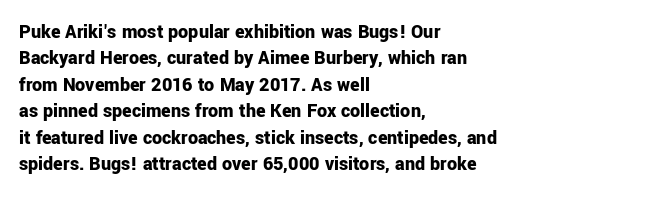
The image shows 20 px bold type, upright; set left-aligned, normal line spacing (1.32x), normal letter spacing, not underlined.
